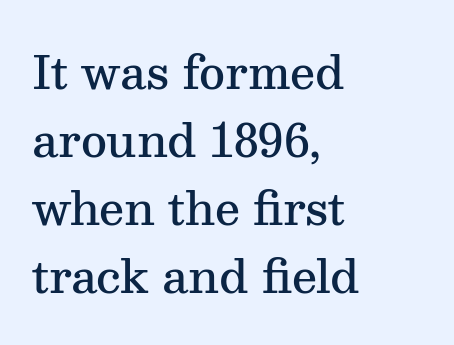
The image shows 45 px semibold serif type, upright; set left-aligned, normal line spacing (1.51x), normal letter spacing, not underlined; medium stroke contrast and a medium x-height.
